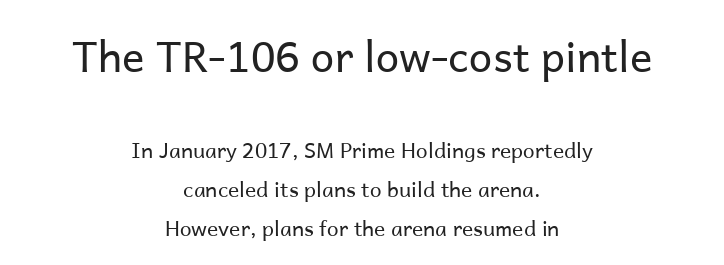
Q: Is the text bold? A: No.
Q: Is the text italic (slanted)? A: No, it is upright.
Q: Is the typeface a serif or a sans-serif typeface? A: Sans-serif.
Q: Is the text underlined? A: No.
Q: How is the paragraph aligned? A: Centered.
Q: Is the spacing between letters normal or unusually wide? A: Normal.
Q: Which block of text is set in a larger size, the first (top) or the second (bottom)? A: The first (top) one.
Q: Width (condensed, normal, or wide)? A: Normal.
Q: Stroke contrast? A: Low.
Q: x-height? A: Medium.
Q: Monospaced? A: No.
